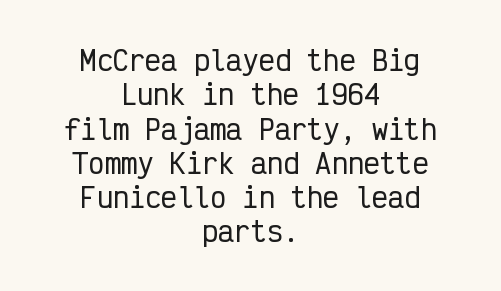
Q: Is the text italic (slanted)? A: No, it is upright.
Q: Is the text underlined? A: No.
Q: How is the paragraph aligned? A: Centered.
Q: Is the spacing between letters normal or unusually wide? A: Normal.
Q: Is the spacing between lines tight, normal or loose? A: Normal.
